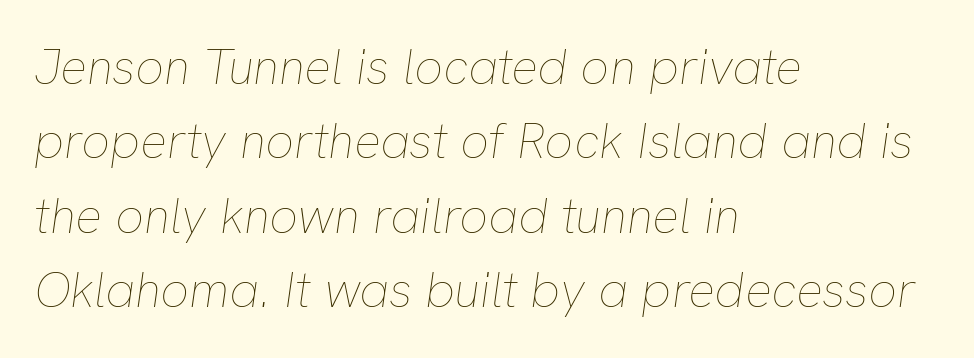
Q: Is the text bold? A: No.
Q: Is the text italic (slanted)? A: Yes, it leans right by about 8 degrees.
Q: Is the text underlined? A: No.
Q: How is the paragraph aligned? A: Left-aligned.
Q: Is the spacing between letters normal or unusually wide? A: Normal.
Q: Is the spacing between lines tight, normal or loose? A: Normal.
Q: Width (condensed, normal, or wide)? A: Normal.
Q: Stroke contrast? A: Low.
Q: x-height? A: Medium.
Q: Monospaced? A: No.
